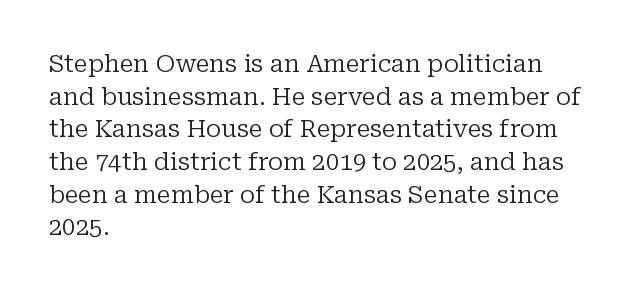
{"italic": "no", "bold": "no", "underline": "no", "align": "left", "line_spacing": "normal", "line_spacing_ratio": 1.36, "letter_spacing": "normal", "letter_spacing_em": 0.0, "glyph_px": 24}
